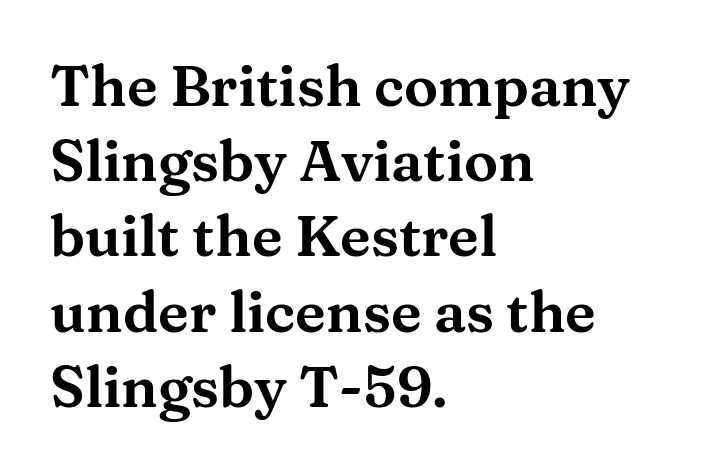
The image shows 57 px wide serif type, upright; set left-aligned, normal line spacing (1.32x), normal letter spacing, not underlined; medium stroke contrast and a medium x-height.
